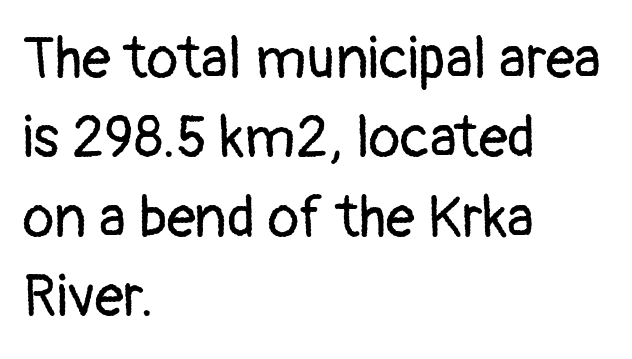
Each line starts at the same left margin while the right side varies. The letterforms sit at book weight or below. Is there any slant? The stems are plumb. Clear beneath every line of the passage. Inter-character spacing is left at the font's built-in metrics.
